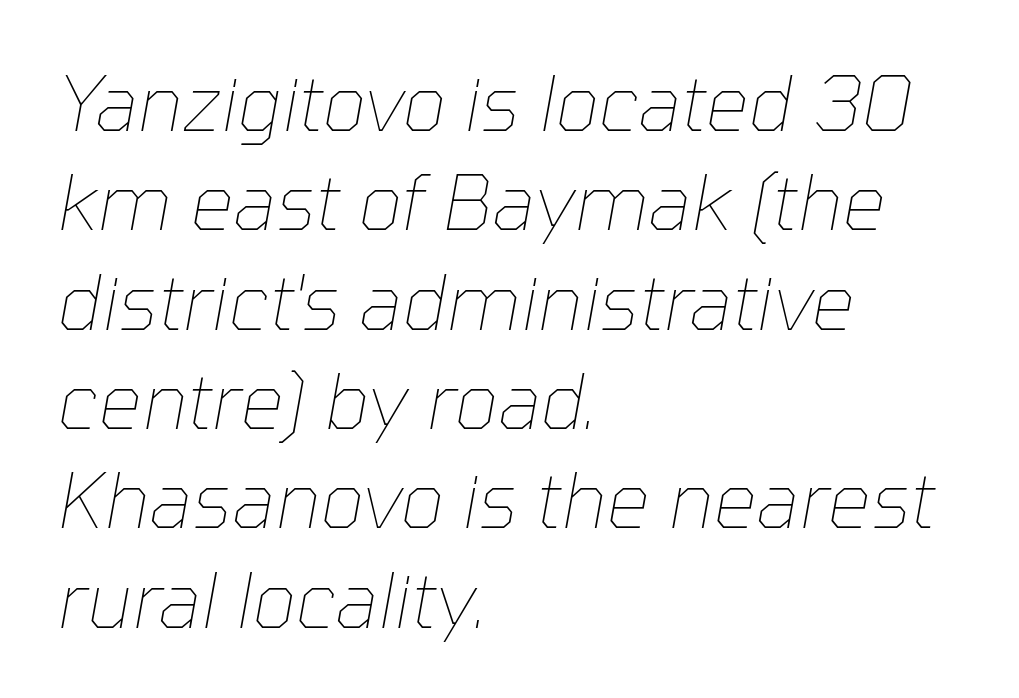
{"italic": "yes", "lean": "right", "slant_degrees": 10, "bold": "no", "weight": "thin", "width": "normal", "stroke_contrast": "low", "x_height": "medium", "monospaced": "no", "underline": "no", "align": "left", "line_spacing": "normal", "line_spacing_ratio": 1.29, "letter_spacing": "normal", "letter_spacing_em": 0.0, "glyph_px": 77}
